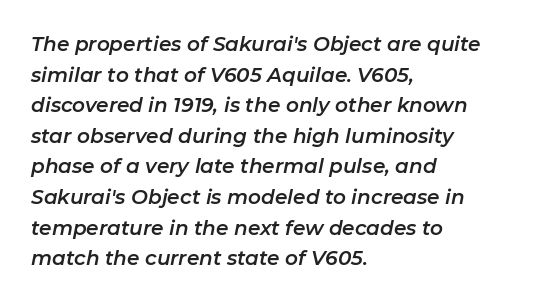
The image shows 20 px text type, italic (leaning right); set left-aligned, normal line spacing (1.53x), normal letter spacing, not underlined.
